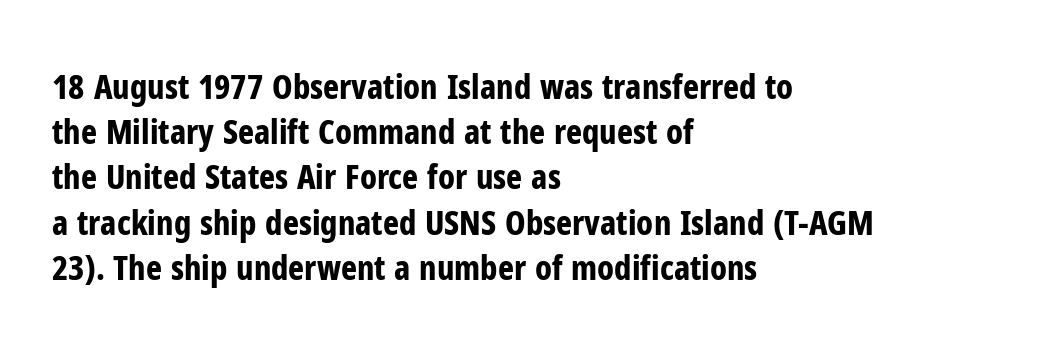
Q: Is the text bold? A: Yes.
Q: Is the text italic (slanted)? A: No, it is upright.
Q: Is the typeface a serif or a sans-serif typeface? A: Sans-serif.
Q: Is the text underlined? A: No.
Q: How is the paragraph aligned? A: Left-aligned.
Q: Is the spacing between letters normal or unusually wide? A: Normal.
Q: Is the spacing between lines tight, normal or loose? A: Normal.
Q: Width (condensed, normal, or wide)? A: Condensed.
Q: Stroke contrast? A: Low.
Q: x-height? A: Medium.
Q: Monospaced? A: No.
